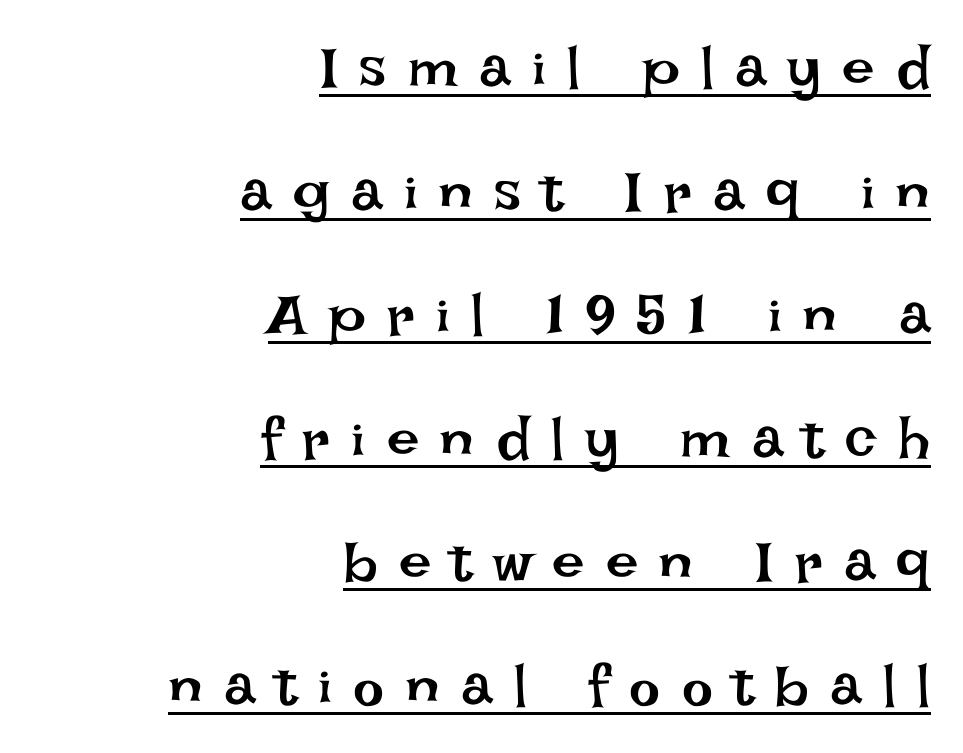
Q: Is the text bold? A: No.
Q: Is the text italic (slanted)? A: No, it is upright.
Q: Is the text underlined? A: Yes.
Q: How is the paragraph aligned? A: Right-aligned.
Q: Is the spacing between letters normal or unusually wide? A: Unusually wide.
Q: Is the spacing between lines tight, normal or loose? A: Loose.
Q: Width (condensed, normal, or wide)? A: Normal.
Q: Stroke contrast? A: Low.
Q: x-height? A: Large.
Q: Monospaced? A: No.
